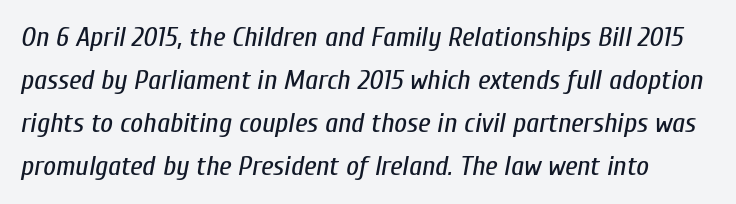
The space beneath each line is pristine and unruled. The rendering keeps characters at their native spacing. The weight tops out at a normal text grade. Emphasis-style slanted type is in use. Here the designer chose a conventional face with non-uniform glyph widths.
